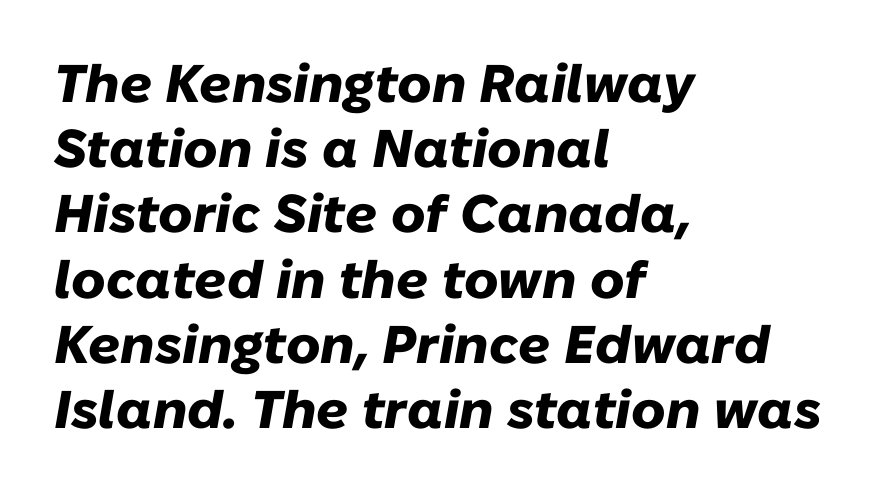
Typesetter's note: full bold, strokes at maximum text heaviness. Looks like regular typesetting: each glyph gets only the width it needs. Line beginnings align vertically; line endings do not. Type without underlining.
